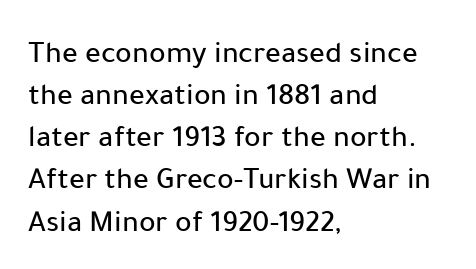
{"serif": "no", "italic": "no", "width": "normal", "stroke_contrast": "low", "x_height": "medium", "monospaced": "no", "underline": "no", "align": "left", "line_spacing": "normal", "line_spacing_ratio": 1.36, "letter_spacing": "normal", "letter_spacing_em": 0.0, "glyph_px": 31}
